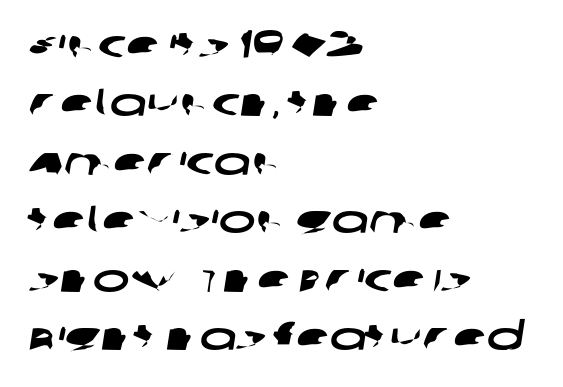
Q: Is the typeface a serif or a sans-serif typeface? A: Sans-serif.
Q: Is the text underlined? A: No.
Q: How is the paragraph aligned? A: Left-aligned.
Q: Is the spacing between letters normal or unusually wide? A: Normal.
Q: Is the spacing between lines tight, normal or loose? A: Normal.
Q: Width (condensed, normal, or wide)? A: Wide.
Q: Stroke contrast? A: Low.
Q: x-height? A: Large.
Q: Monospaced? A: No.
